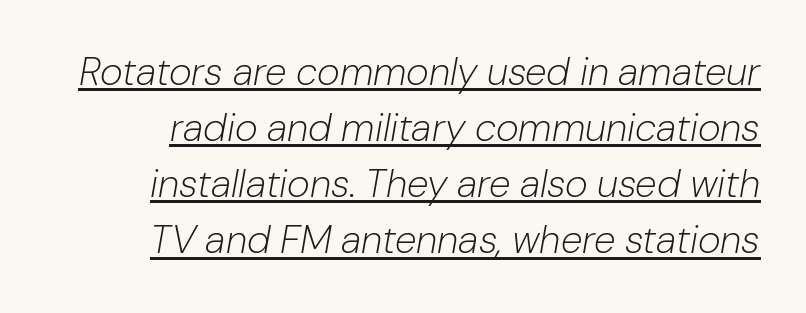
The image shows 39 px light type, italic (leaning right); set normal line spacing (1.44x), normal letter spacing, underlined; low stroke contrast and a medium x-height.
